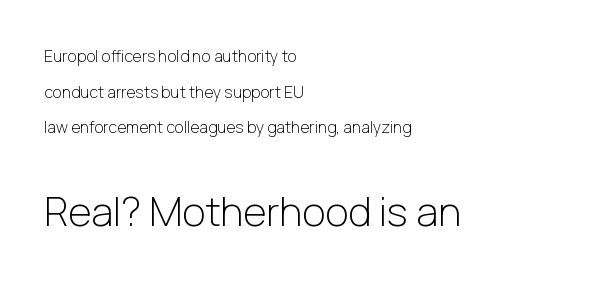
Q: Is the text bold? A: No.
Q: Is the text italic (slanted)? A: No, it is upright.
Q: Is the typeface a serif or a sans-serif typeface? A: Sans-serif.
Q: Is the text underlined? A: No.
Q: How is the paragraph aligned? A: Left-aligned.
Q: Is the spacing between letters normal or unusually wide? A: Normal.
Q: Is the spacing between lines tight, normal or loose? A: Loose.
Q: Which block of text is set in a larger size, the first (top) or the second (bottom)? A: The second (bottom) one.
Q: Width (condensed, normal, or wide)? A: Normal.
Q: Stroke contrast? A: Low.
Q: x-height? A: Medium.
Q: Monospaced? A: No.
